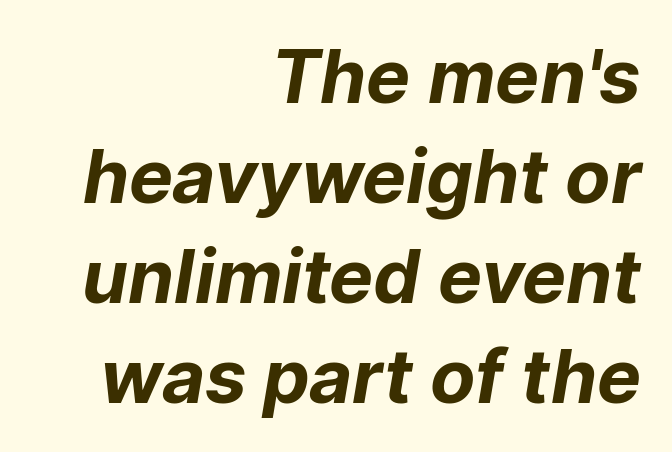
The image shows 74 px bold sans-serif type; set right-aligned, normal line spacing (1.35x), normal letter spacing, not underlined; low stroke contrast and a medium x-height.
